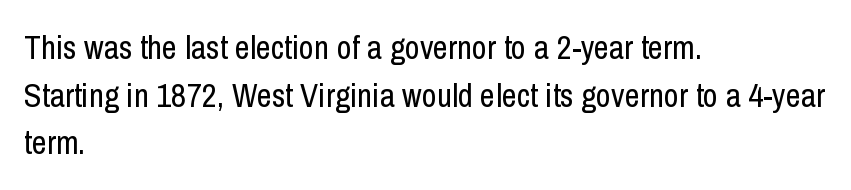
You can tell from the bare stems that sans-serif type was used. Quick note: underline off. When letters stand straight like this, we call the style roman or upright. The setting favours the left margin, as ordinary paragraphs usually do. Is the letter spacing exaggerated? No — it looks like the ordinary default. This sample keeps an unexceptional amount of space between lines.
